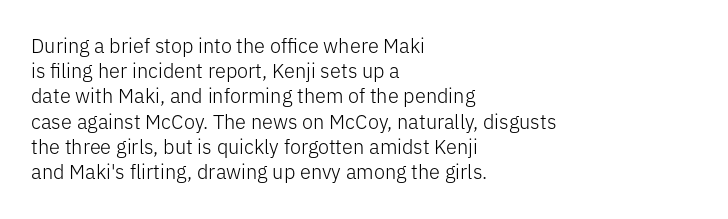
The image shows 20 px text type, upright; set left-aligned, normal line spacing (1.26x), normal letter spacing, not underlined.
